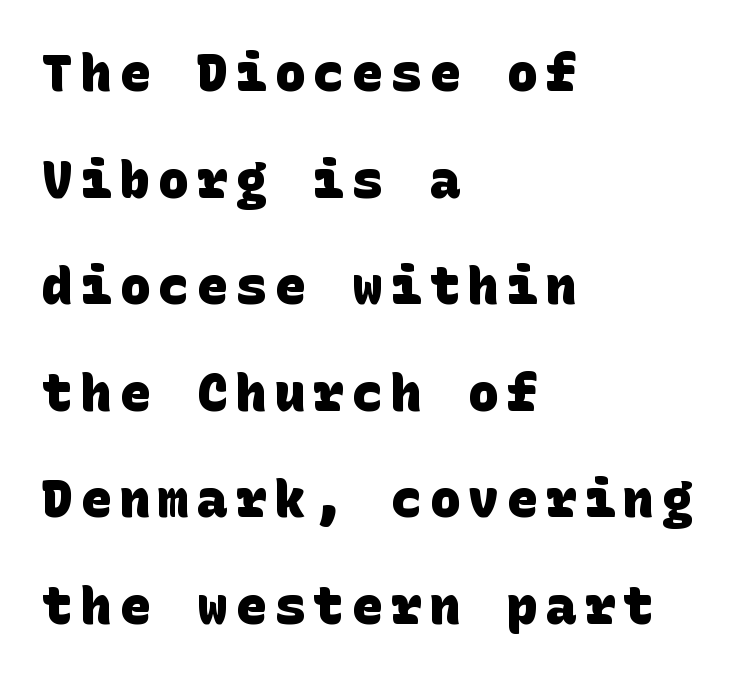
{"serif": "no", "bold": "yes", "weight": "heavy", "width": "normal", "stroke_contrast": "low", "x_height": "large", "underline": "no", "align": "left", "line_spacing": "loose", "line_spacing_ratio": 2.09, "glyph_px": 51}
